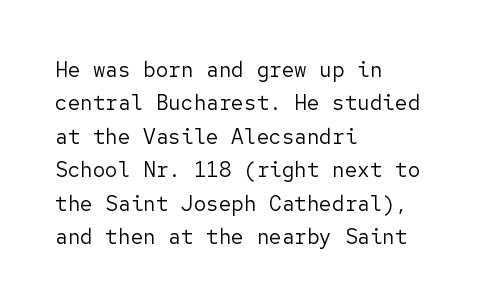
Q: Is the text bold? A: No.
Q: Is the text italic (slanted)? A: No, it is upright.
Q: Is the text underlined? A: No.
Q: How is the paragraph aligned? A: Left-aligned.
Q: Is the spacing between letters normal or unusually wide? A: Normal.
Q: Is the spacing between lines tight, normal or loose? A: Normal.
